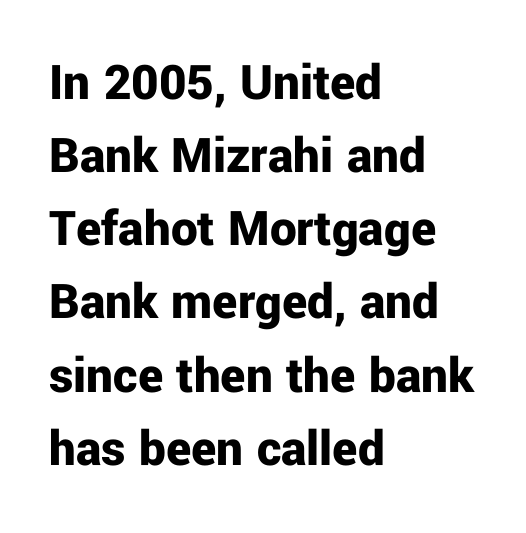
{"serif": "no", "italic": "no", "bold": "yes", "weight": "bold", "width": "normal", "stroke_contrast": "low", "x_height": "medium", "monospaced": "no", "underline": "no", "align": "left", "line_spacing": "normal", "line_spacing_ratio": 1.38, "letter_spacing": "normal", "letter_spacing_em": 0.0, "glyph_px": 53}
